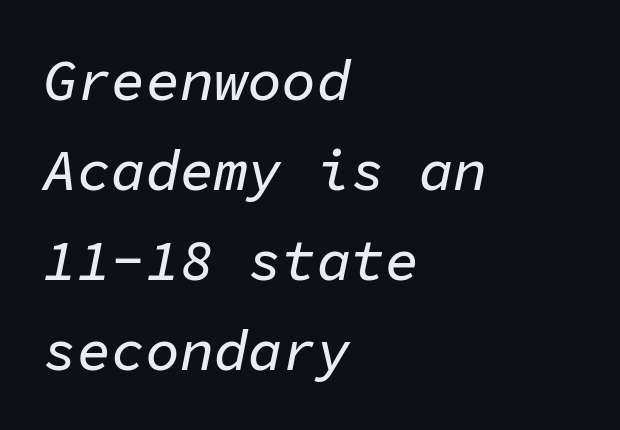
{"italic": "yes", "lean": "right", "slant_degrees": 11, "width": "normal", "stroke_contrast": "low", "x_height": "medium", "monospaced": "yes", "underline": "no", "align": "left", "line_spacing": "normal", "line_spacing_ratio": 1.58, "letter_spacing": "normal", "letter_spacing_em": 0.0, "glyph_px": 57}
